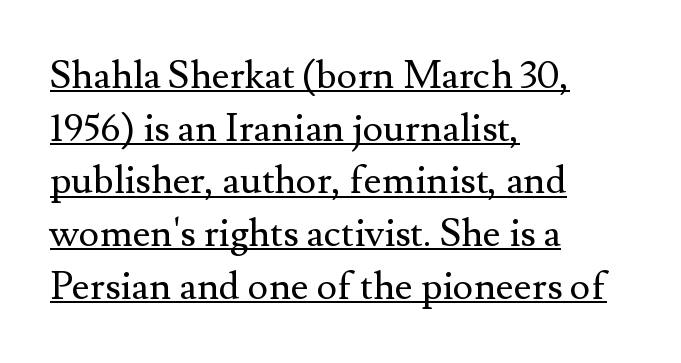
{"serif": "yes", "italic": "no", "bold": "no", "weight": "regular", "width": "normal", "stroke_contrast": "medium", "x_height": "small", "monospaced": "no", "underline": "yes", "align": "left", "line_spacing": "normal", "line_spacing_ratio": 1.35, "letter_spacing": "normal", "letter_spacing_em": 0.0, "glyph_px": 39}
